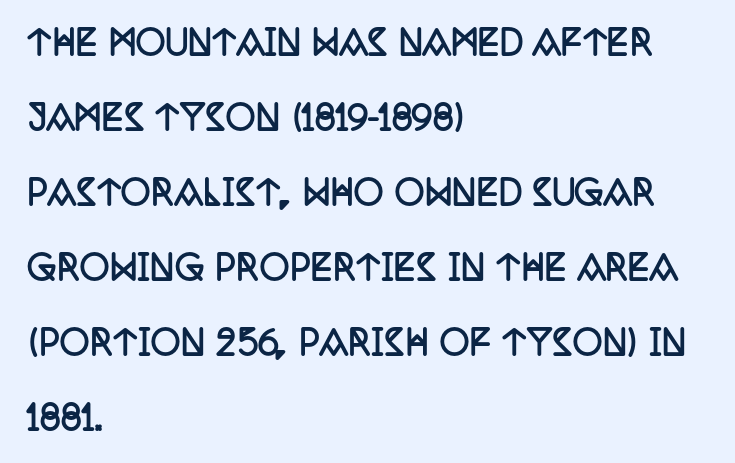
The passage shown stacks its lines with a broad gap. Examine the stroke ends and you'll spot serifs. This rendering uses left alignment, leaving the right contour irregular. The typography opts for an upright posture over an oblique one. This sample has the flowing, uneven cadence of proportional lettering.
